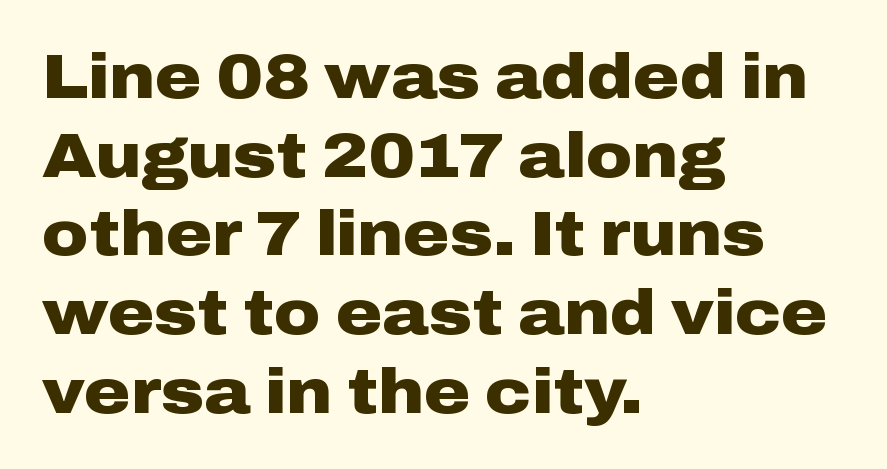
The horizontal fit of the characters is conventional and even. Leading matches the norm, producing a regular column. Heft: maximum for text — a bold. Type style note: lacks serifs. Visually the block forms a straight wall on the left and a jagged coastline on the right. Each letter keeps its own natural width here, so spacing adapts to shape.
